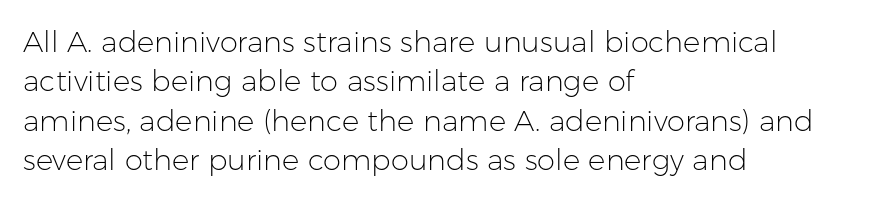
{"serif": "no", "italic": "no", "bold": "no", "weight": "light", "width": "normal", "stroke_contrast": "low", "x_height": "medium", "monospaced": "no", "underline": "no", "align": "left", "line_spacing": "normal", "line_spacing_ratio": 1.36, "letter_spacing": "normal", "letter_spacing_em": 0.0, "glyph_px": 29}
